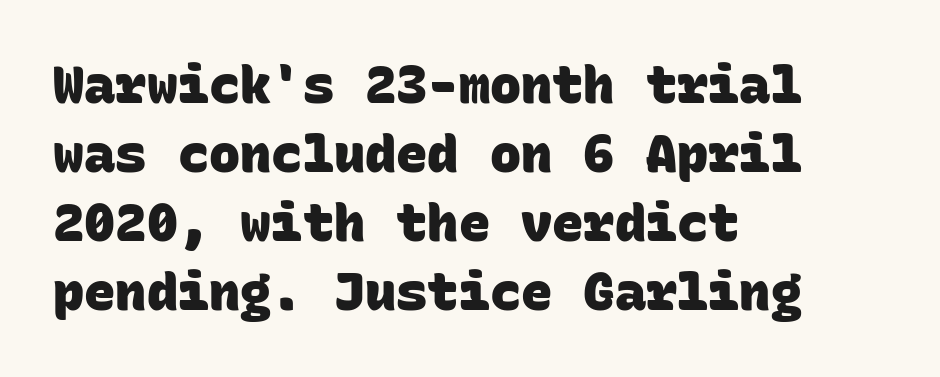
{"serif": "no", "bold": "yes", "weight": "heavy", "width": "normal", "stroke_contrast": "low", "x_height": "large", "monospaced": "yes", "underline": "no", "align": "left", "line_spacing": "normal", "line_spacing_ratio": 1.33, "letter_spacing": "normal", "letter_spacing_em": 0.0, "glyph_px": 52}
